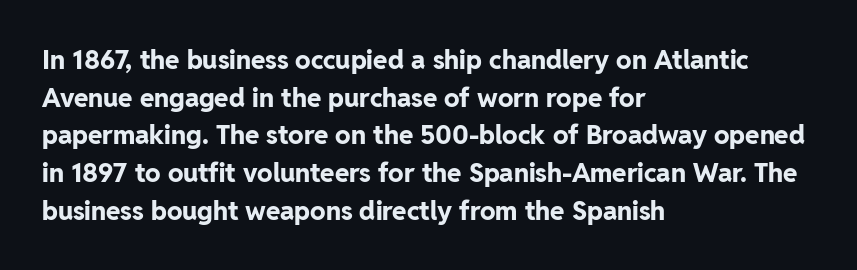
{"italic": "no", "bold": "yes", "underline": "no", "align": "left", "line_spacing": "normal", "line_spacing_ratio": 1.45, "letter_spacing": "normal", "letter_spacing_em": 0.0, "glyph_px": 26}
